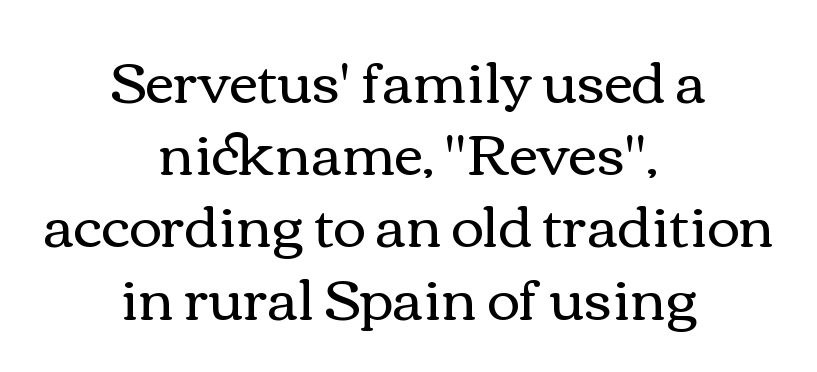
Underlining? Definitely not there. If you folded the block vertically in half, each line would mirror itself in length. The letters sit at their default tracking, neither squeezed nor spread. The characters are drawn with everyday or finer stroke widths. In terms of leading, this rendering sits right in the middle.
